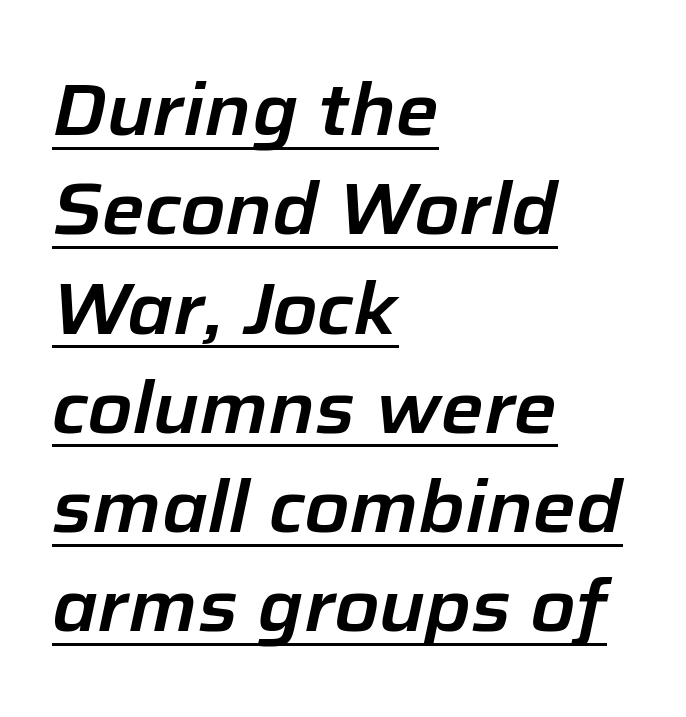
Q: Is the text italic (slanted)? A: Yes, it leans right by about 12 degrees.
Q: Is the text underlined? A: Yes.
Q: How is the paragraph aligned? A: Left-aligned.
Q: Is the spacing between letters normal or unusually wide? A: Normal.
Q: Is the spacing between lines tight, normal or loose? A: Normal.
Q: Width (condensed, normal, or wide)? A: Normal.
Q: Stroke contrast? A: Low.
Q: x-height? A: Medium.
Q: Monospaced? A: No.
